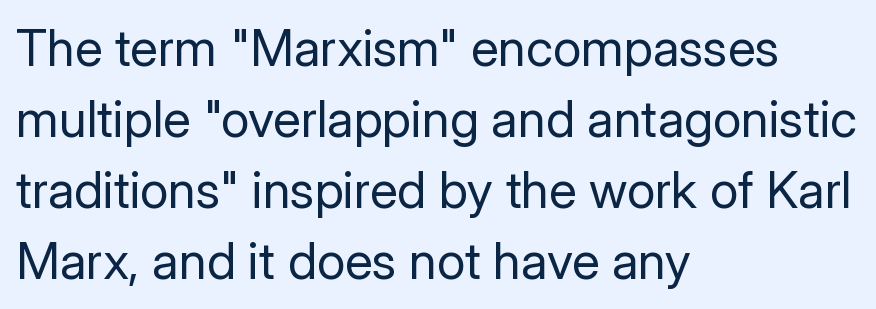
The image shows 51 px regular-weight sans-serif type, upright; set left-aligned, normal line spacing (1.39x), normal letter spacing, not underlined; low stroke contrast and a medium x-height.
